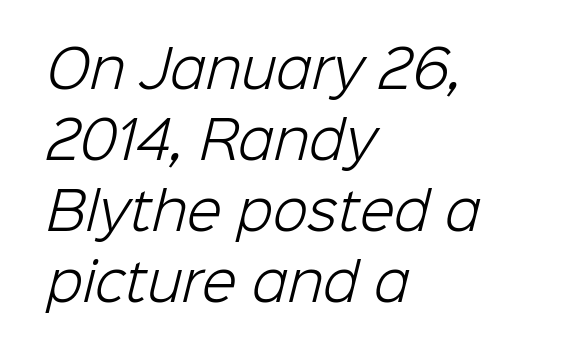
The image shows 51 px light sans-serif type; set left-aligned, normal line spacing (1.39x), normal letter spacing, not underlined; low stroke contrast and a medium x-height.
